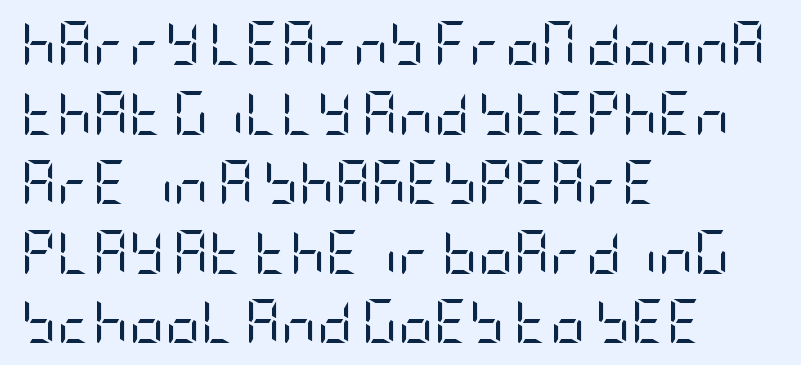
Q: Is the text bold? A: No.
Q: Is the text italic (slanted)? A: No, it is upright.
Q: Is the typeface a serif or a sans-serif typeface? A: Sans-serif.
Q: Is the text underlined? A: No.
Q: How is the paragraph aligned? A: Left-aligned.
Q: Is the spacing between letters normal or unusually wide? A: Normal.
Q: Is the spacing between lines tight, normal or loose? A: Normal.
Q: Width (condensed, normal, or wide)? A: Condensed.
Q: Stroke contrast? A: Low.
Q: x-height? A: Large.
